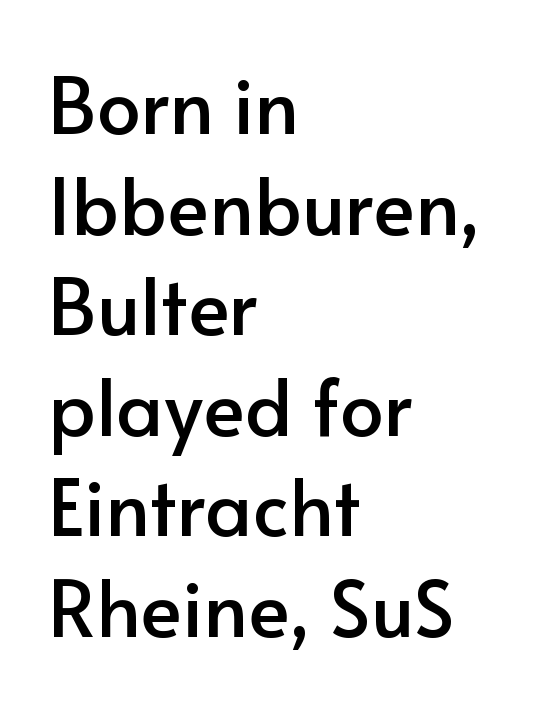
{"serif": "no", "italic": "no", "width": "normal", "stroke_contrast": "low", "x_height": "small", "monospaced": "no", "underline": "no", "align": "left", "line_spacing": "normal", "line_spacing_ratio": 1.29, "letter_spacing": "normal", "letter_spacing_em": 0.0, "glyph_px": 78}
